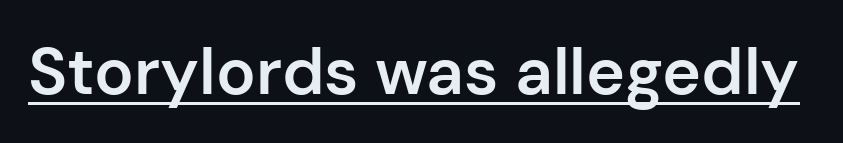
{"serif": "no", "italic": "no", "bold": "semi", "weight": "semibold", "width": "normal", "stroke_contrast": "low", "x_height": "medium", "monospaced": "no", "underline": "yes", "letter_spacing": "normal", "letter_spacing_em": 0.0, "glyph_px": 66}
